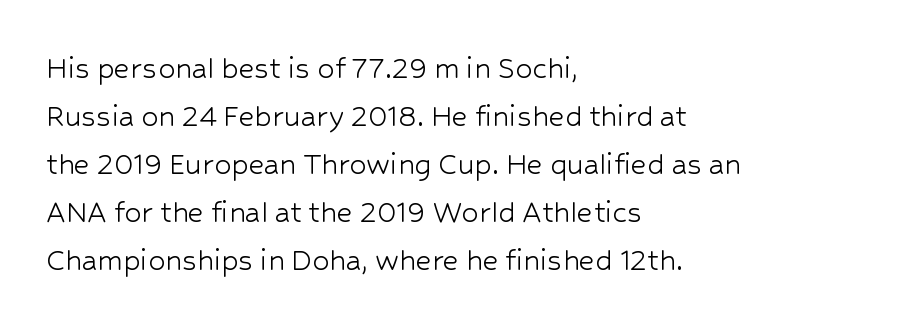
{"serif": "no", "italic": "no", "bold": "no", "weight": "light", "width": "normal", "stroke_contrast": "low", "x_height": "medium", "monospaced": "no", "underline": "no", "align": "left", "line_spacing": "normal", "line_spacing_ratio": 1.41, "letter_spacing": "normal", "letter_spacing_em": 0.0, "glyph_px": 34}
